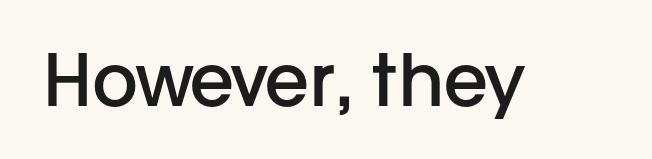
{"serif": "no", "italic": "no", "bold": "semi", "weight": "semibold", "width": "normal", "stroke_contrast": "low", "x_height": "medium", "monospaced": "no", "underline": "no", "letter_spacing": "normal", "letter_spacing_em": 0.0, "glyph_px": 72}
